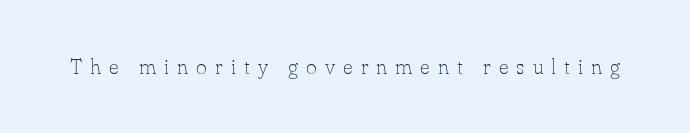
Q: Is the text bold? A: No.
Q: Is the text italic (slanted)? A: No, it is upright.
Q: Is the text underlined? A: No.
Q: Is the spacing between letters normal or unusually wide? A: Unusually wide.
